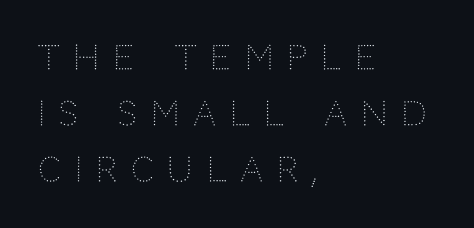
Regular leading. The rendering shows plain stroke endings on the letterforms — a sans-serif design. Stroke thickness stays within the range of a standard reading face or lighter. Descender tails drop into unmarked territory. The horizontal fit of the characters is loose and conspicuously gappy.
